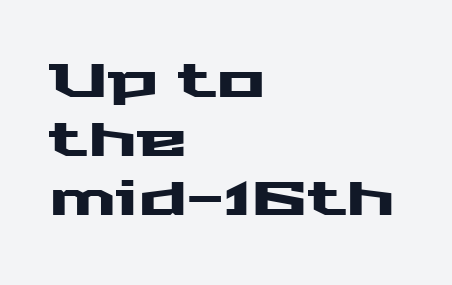
Q: Is the text italic (slanted)? A: No, it is upright.
Q: Is the typeface a serif or a sans-serif typeface? A: Sans-serif.
Q: Is the text underlined? A: No.
Q: How is the paragraph aligned? A: Left-aligned.
Q: Is the spacing between letters normal or unusually wide? A: Normal.
Q: Is the spacing between lines tight, normal or loose? A: Normal.
Q: Width (condensed, normal, or wide)? A: Wide.
Q: Stroke contrast? A: Medium.
Q: x-height? A: Medium.
Q: Monospaced? A: No.
